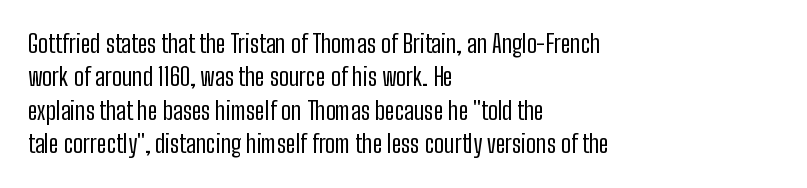
The image shows 25 px text type, upright; set left-aligned, normal line spacing (1.34x), normal letter spacing, not underlined.
